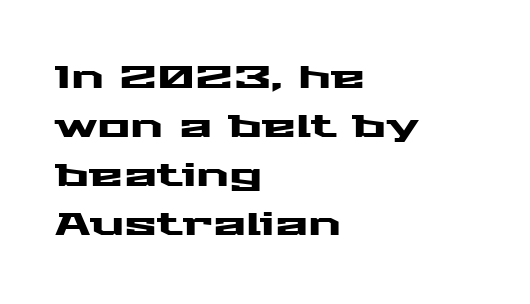
Note the varied advance widths — an 'i' is clearly narrower than an 'm'. Words appear dense and cohesive because spacing is normal. Notice how descenders clear the ascenders below comfortably — that's standard leading. Any mark beneath the type? The region is blank.
